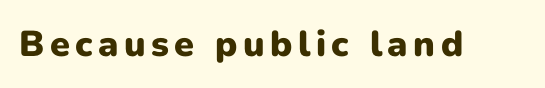
No feet cap the strokes, marking this as sans-serif type. The rendering uses natural spacing where letterforms have individual widths. Underline: absent. Is the type bold? Yes — the strokes are clearly thick and heavy.
